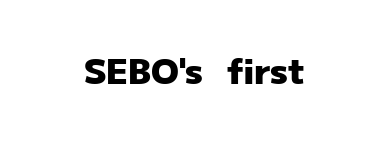
{"serif": "no", "italic": "no", "bold": "yes", "weight": "heavy", "width": "normal", "stroke_contrast": "low", "x_height": "medium", "monospaced": "no", "underline": "no", "letter_spacing": "normal", "letter_spacing_em": 0.0, "glyph_px": 34}
